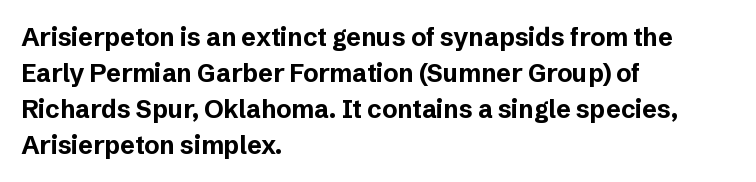
{"italic": "no", "bold": "yes", "underline": "no", "align": "left", "line_spacing": "normal", "line_spacing_ratio": 1.44, "letter_spacing": "normal", "letter_spacing_em": 0.0, "glyph_px": 25}
